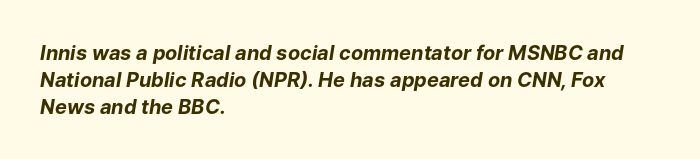
A bare baseline throughout the passage. Slanted lettering throughout. These words are printed bold, with thick strokes throughout. You could call the tracking neutral — neither tight nor loose.
